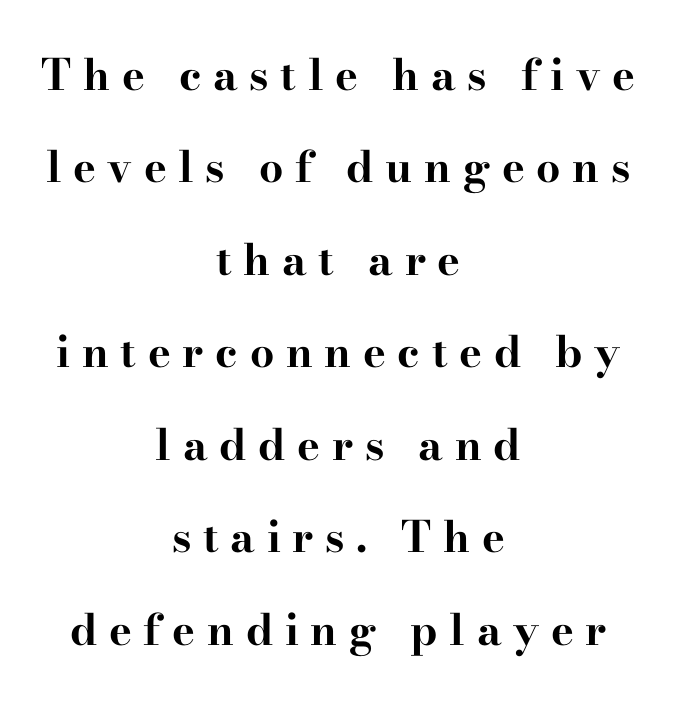
{"serif": "yes", "italic": "no", "bold": "yes", "weight": "bold", "width": "wide", "stroke_contrast": "high", "x_height": "small", "monospaced": "no", "underline": "no", "align": "center", "line_spacing": "loose", "line_spacing_ratio": 2.15, "letter_spacing": "wide", "letter_spacing_em": 0.27, "glyph_px": 43}
